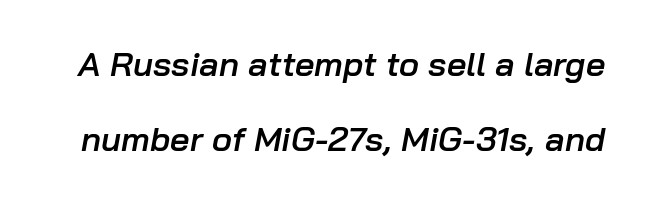
Q: Is the text bold? A: Semi-bold.
Q: Is the text italic (slanted)? A: Yes, it leans right by about 10 degrees.
Q: Is the text underlined? A: No.
Q: Is the spacing between letters normal or unusually wide? A: Normal.
Q: Is the spacing between lines tight, normal or loose? A: Loose.
Q: Width (condensed, normal, or wide)? A: Normal.
Q: Stroke contrast? A: Low.
Q: x-height? A: Medium.
Q: Monospaced? A: No.
